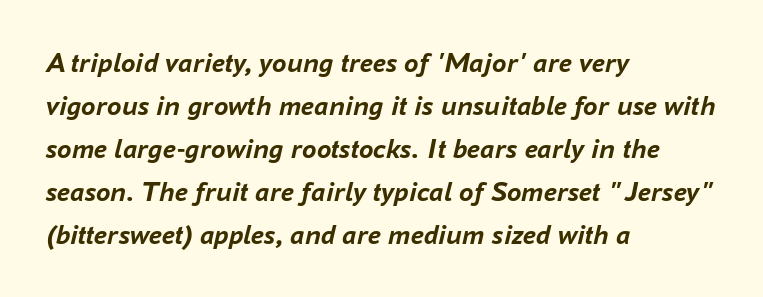
Here the designer chose a conventional face with non-uniform glyph widths. Summary of weight: heavy, a full bold. The lines in this sample share a left origin and differ only in where they stop. Descenders are the only things crossing below the line. Posture: slanted.
